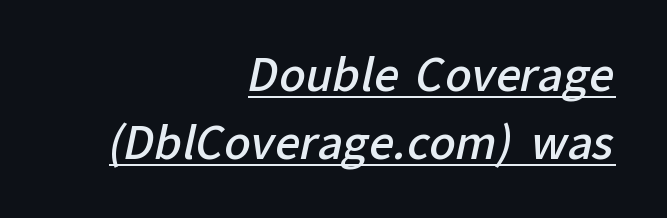
The image shows 44 px semibold sans-serif type; set right-aligned, normal line spacing (1.55x), normal letter spacing, underlined; low stroke contrast and a medium x-height.
